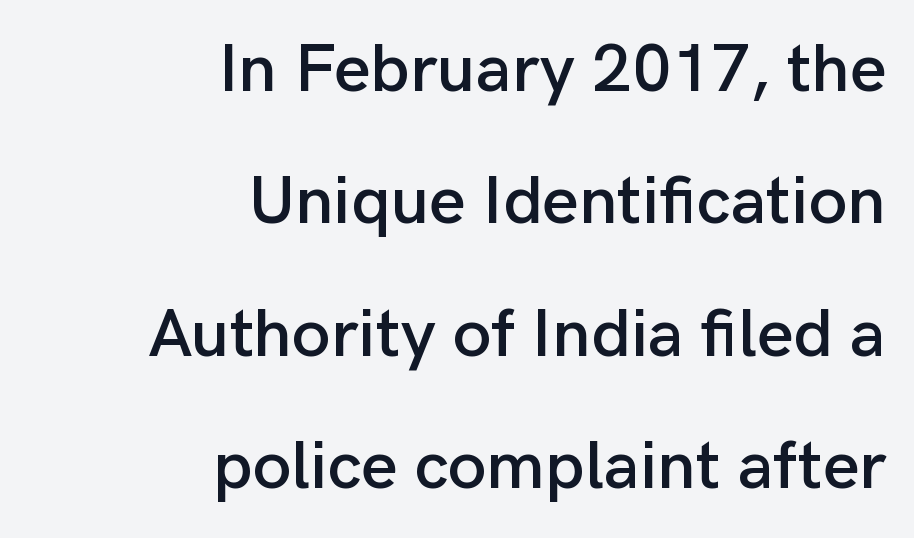
Q: Is the text italic (slanted)? A: No, it is upright.
Q: Is the typeface a serif or a sans-serif typeface? A: Sans-serif.
Q: Is the text underlined? A: No.
Q: How is the paragraph aligned? A: Right-aligned.
Q: Is the spacing between letters normal or unusually wide? A: Normal.
Q: Is the spacing between lines tight, normal or loose? A: Loose.
Q: Width (condensed, normal, or wide)? A: Normal.
Q: Stroke contrast? A: Low.
Q: x-height? A: Medium.
Q: Monospaced? A: No.
